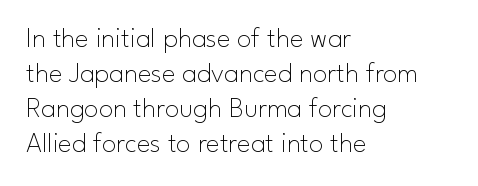
Glance below the letters and you will spot only blank space. If you drew a line through each stem, it would be perfectly vertical. One-word summary of the alignment: left. Think of a printed novel: that variable character pitch is what you see here.
